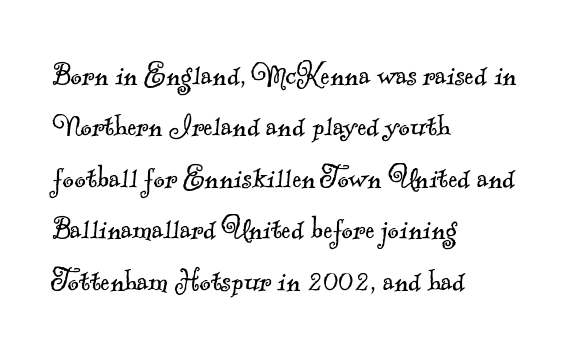
A typesetter would call this zero additional tracking. Casual observation: everything's shoved over to the left. The passage shown is typed in a proportional face where columns would drift. Leading matches the norm, producing a regular column. Unmarked baselines from the first word to the last.
